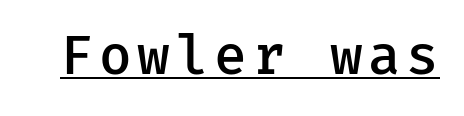
The image shows 53 px semibold sans-serif type, upright; set underlined; low stroke contrast and a medium x-height.
